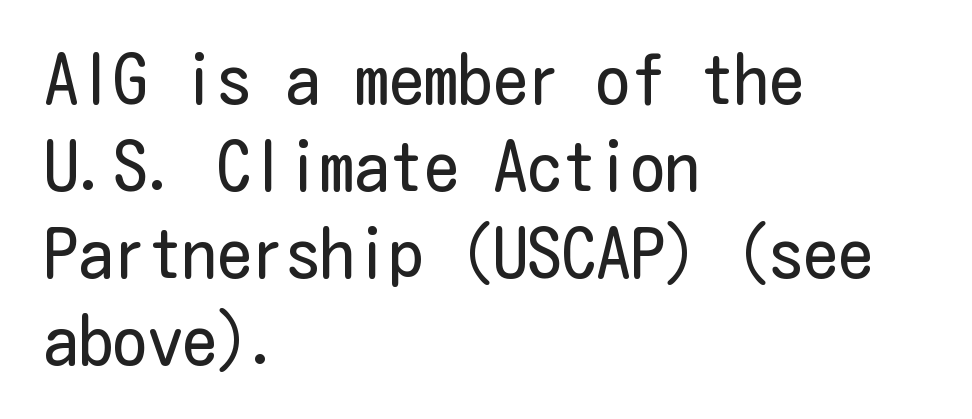
{"serif": "no", "italic": "no", "bold": "no", "weight": "regular", "width": "condensed", "stroke_contrast": "low", "x_height": "medium", "underline": "no", "align": "left", "line_spacing": "normal", "line_spacing_ratio": 1.26, "letter_spacing": "normal", "letter_spacing_em": 0.0, "glyph_px": 69}
